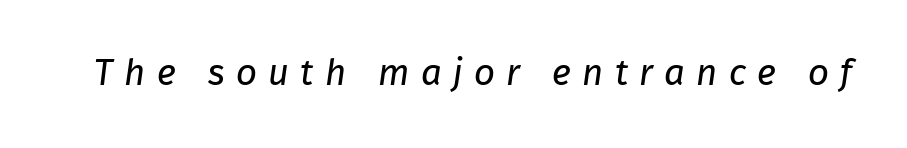
Q: Is the text bold? A: No.
Q: Is the typeface a serif or a sans-serif typeface? A: Sans-serif.
Q: Is the text underlined? A: No.
Q: Is the spacing between letters normal or unusually wide? A: Unusually wide.
Q: Width (condensed, normal, or wide)? A: Normal.
Q: Stroke contrast? A: Low.
Q: x-height? A: Medium.
Q: Monospaced? A: No.
